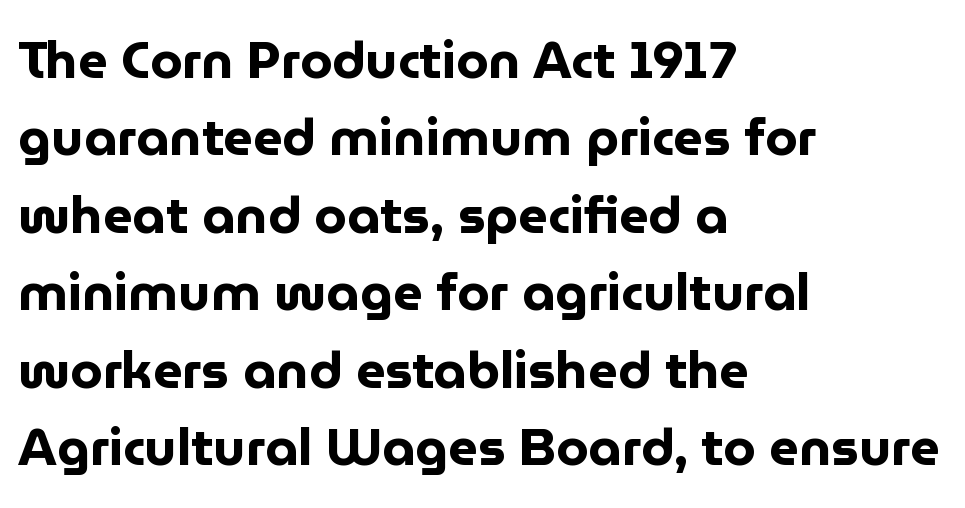
{"serif": "no", "italic": "no", "bold": "yes", "weight": "bold", "width": "normal", "stroke_contrast": "low", "x_height": "medium", "monospaced": "no", "underline": "no", "align": "left", "line_spacing": "normal", "line_spacing_ratio": 1.49, "letter_spacing": "normal", "letter_spacing_em": 0.0, "glyph_px": 52}
